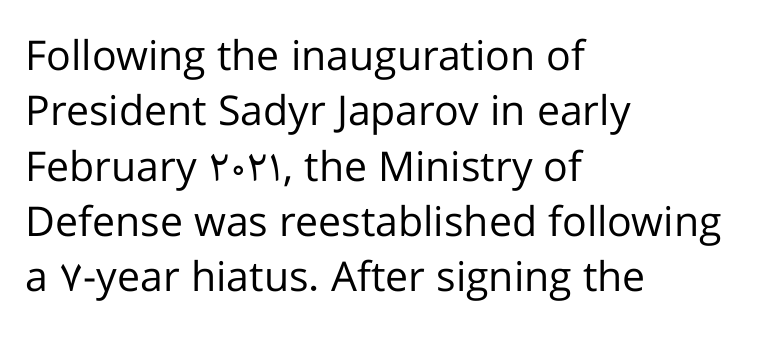
Does the copy run flush right? No — it runs flush left. The rendering uses natural spacing where letterforms have individual widths. The characters are drawn with everyday or finer stroke widths. Here the glyphs are tracked normally, forming tight word shapes.
